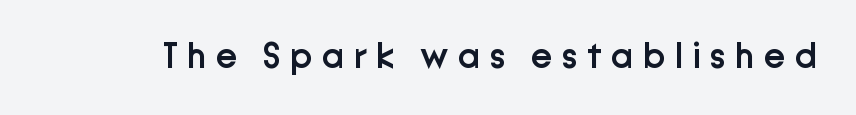
{"serif": "no", "italic": "no", "bold": "semi", "weight": "semibold", "width": "normal", "stroke_contrast": "low", "x_height": "medium", "monospaced": "no", "underline": "no", "letter_spacing": "wide", "letter_spacing_em": 0.26, "glyph_px": 36}
